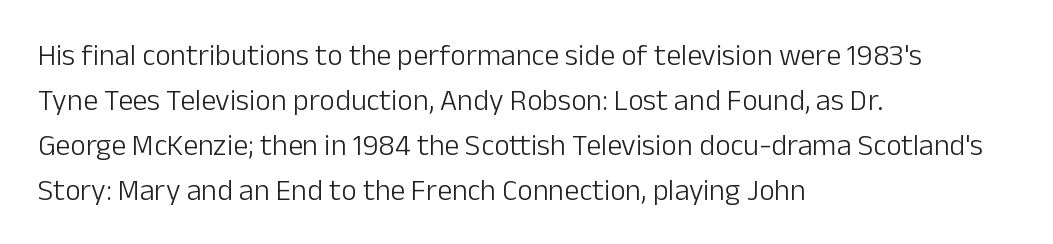
{"serif": "no", "italic": "no", "bold": "no", "weight": "light", "width": "normal", "stroke_contrast": "low", "x_height": "medium", "monospaced": "no", "underline": "no", "align": "left", "line_spacing": "normal", "line_spacing_ratio": 1.5, "letter_spacing": "normal", "letter_spacing_em": 0.0, "glyph_px": 30}
